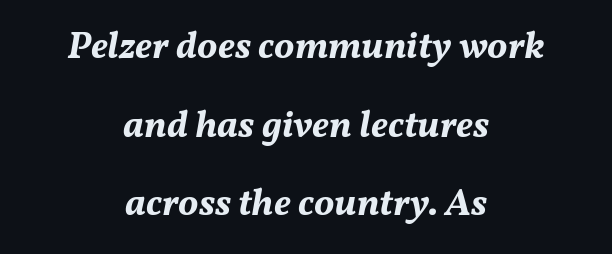
The sample has been set heavy, in full bold. Rendered with sloped, italic letterforms. Nothing unusual about the tracking: characters are spaced as the font intends. These lines stack symmetrically, like a column narrowing and widening about its center.
